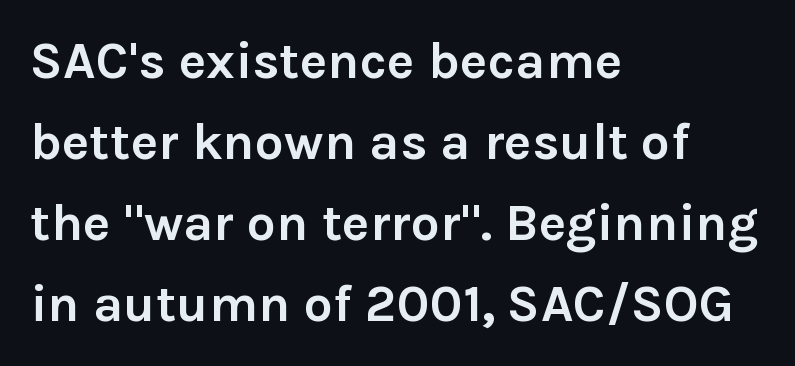
Q: Is the text bold? A: Yes.
Q: Is the text italic (slanted)? A: No, it is upright.
Q: Is the typeface a serif or a sans-serif typeface? A: Sans-serif.
Q: Is the text underlined? A: No.
Q: How is the paragraph aligned? A: Left-aligned.
Q: Is the spacing between letters normal or unusually wide? A: Normal.
Q: Is the spacing between lines tight, normal or loose? A: Normal.
Q: Width (condensed, normal, or wide)? A: Normal.
Q: Stroke contrast? A: Low.
Q: x-height? A: Medium.
Q: Monospaced? A: No.
